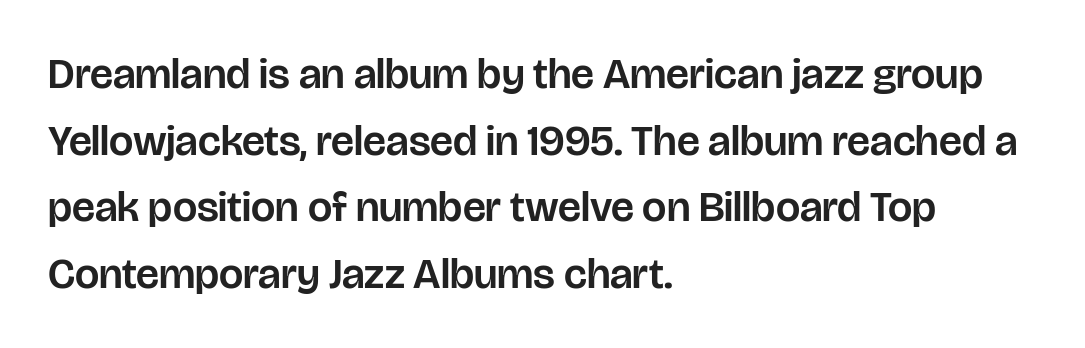
The image shows 43 px sans-serif type, upright; set left-aligned, normal line spacing (1.55x), normal letter spacing, not underlined; low stroke contrast and a large x-height.
